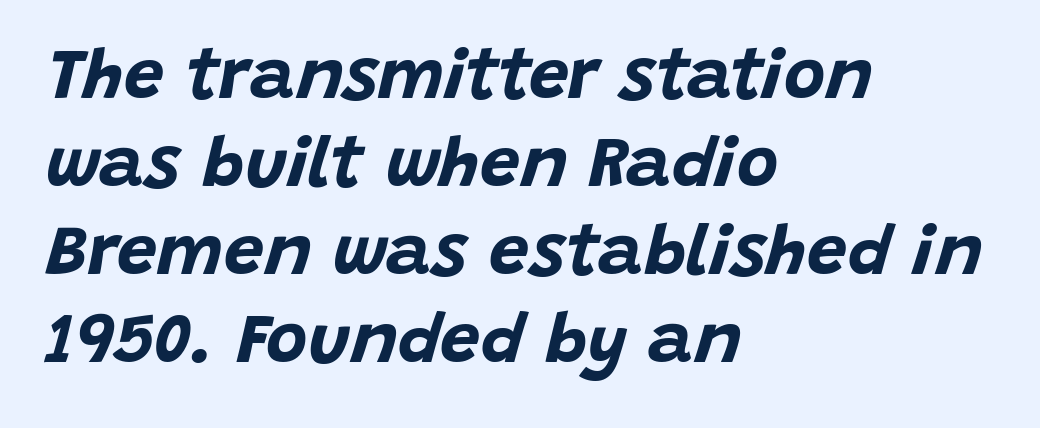
Q: Is the text bold? A: Yes.
Q: Is the text italic (slanted)? A: Yes, it leans right by about 15 degrees.
Q: Is the text underlined? A: No.
Q: How is the paragraph aligned? A: Left-aligned.
Q: Is the spacing between letters normal or unusually wide? A: Normal.
Q: Width (condensed, normal, or wide)? A: Normal.
Q: Stroke contrast? A: Low.
Q: x-height? A: Large.
Q: Monospaced? A: No.
